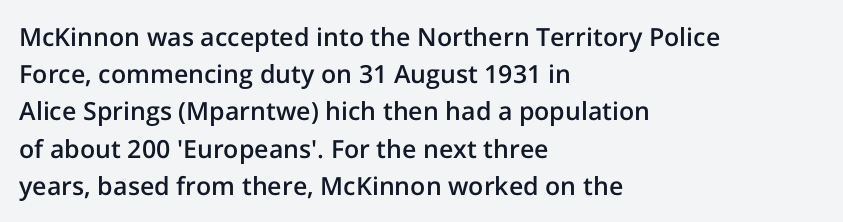
Q: Is the text bold? A: Semi-bold.
Q: Is the text italic (slanted)? A: No, it is upright.
Q: Is the text underlined? A: No.
Q: How is the paragraph aligned? A: Left-aligned.
Q: Is the spacing between letters normal or unusually wide? A: Normal.
Q: Is the spacing between lines tight, normal or loose? A: Normal.
